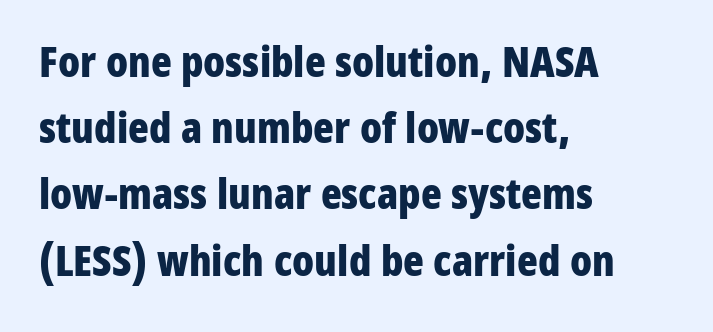
Q: Is the text bold? A: Yes.
Q: Is the text italic (slanted)? A: No, it is upright.
Q: Is the typeface a serif or a sans-serif typeface? A: Sans-serif.
Q: Is the text underlined? A: No.
Q: How is the paragraph aligned? A: Left-aligned.
Q: Is the spacing between letters normal or unusually wide? A: Normal.
Q: Is the spacing between lines tight, normal or loose? A: Normal.
Q: Width (condensed, normal, or wide)? A: Condensed.
Q: Stroke contrast? A: Low.
Q: x-height? A: Medium.
Q: Monospaced? A: No.
